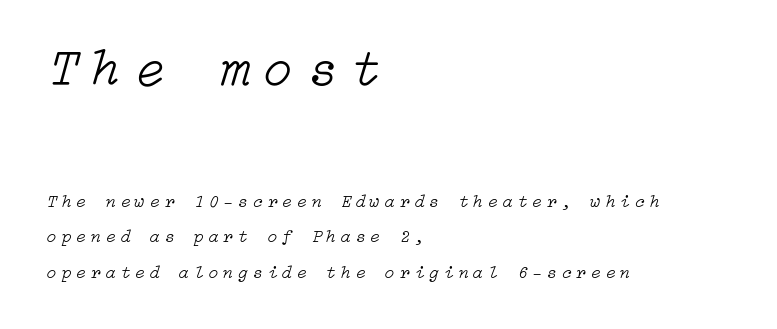
The image shows 53 px light type, italic (leaning right); set left-aligned, loose line spacing (1.97x), unusually wide letter spacing (+0.27 em), not underlined; the first (top) block is 2.94x larger; low stroke contrast and a medium x-height.
